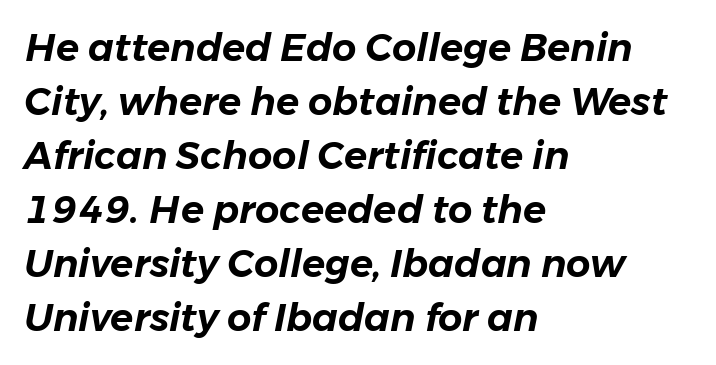
Q: Is the text italic (slanted)? A: Yes, it leans right by about 11 degrees.
Q: Is the text underlined? A: No.
Q: How is the paragraph aligned? A: Left-aligned.
Q: Is the spacing between letters normal or unusually wide? A: Normal.
Q: Is the spacing between lines tight, normal or loose? A: Normal.
Q: Width (condensed, normal, or wide)? A: Normal.
Q: Stroke contrast? A: Low.
Q: x-height? A: Medium.
Q: Monospaced? A: No.
